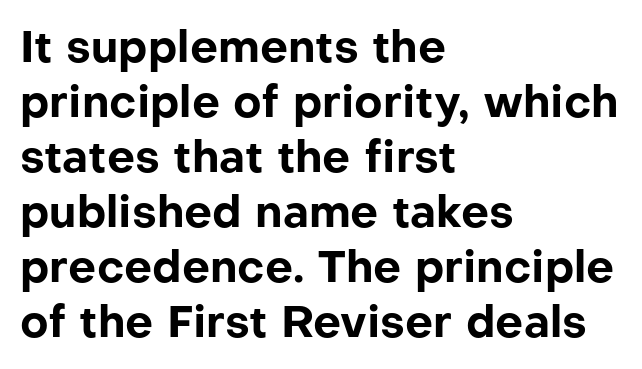
The image shows 44 px bold sans-serif type, upright; set left-aligned, normal line spacing (1.25x), normal letter spacing, not underlined; low stroke contrast and a medium x-height.
